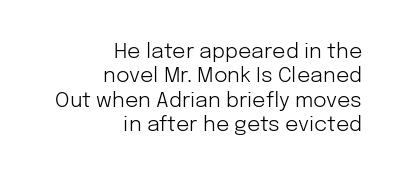
The passage is arranged like a letterhead date or caption credit — flush right. The string is rendered with underlining switched off. Characters remain perfectly vertical along every line. Letter spacing: default. Think standard paragraph weight, or any step lighter than that.
